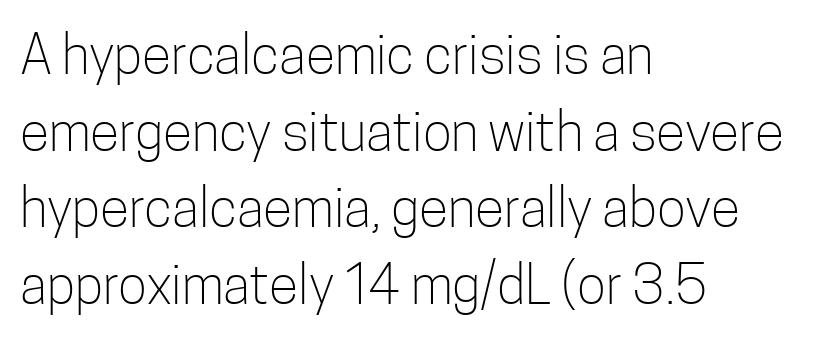
Q: Is the text bold? A: No.
Q: Is the text italic (slanted)? A: No, it is upright.
Q: Is the typeface a serif or a sans-serif typeface? A: Sans-serif.
Q: Is the text underlined? A: No.
Q: How is the paragraph aligned? A: Left-aligned.
Q: Is the spacing between letters normal or unusually wide? A: Normal.
Q: Is the spacing between lines tight, normal or loose? A: Normal.
Q: Width (condensed, normal, or wide)? A: Condensed.
Q: Stroke contrast? A: Low.
Q: x-height? A: Medium.
Q: Monospaced? A: No.
